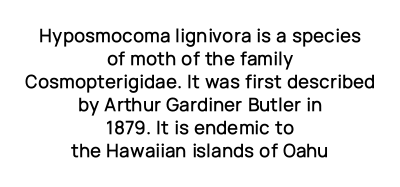
The image shows 20 px text type, upright; set centered, tight line spacing (1.15x), normal letter spacing, not underlined.
